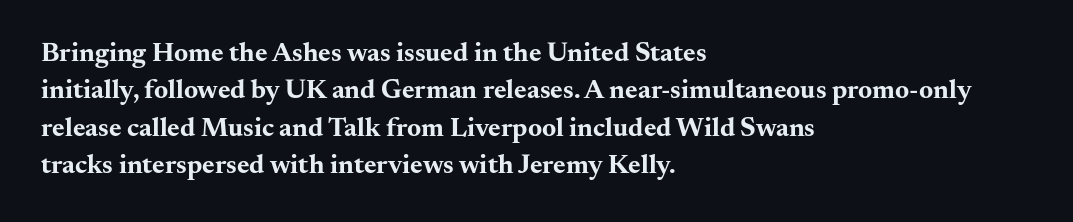
Q: Is the text bold? A: Yes.
Q: Is the text italic (slanted)? A: No, it is upright.
Q: Is the text underlined? A: No.
Q: How is the paragraph aligned? A: Left-aligned.
Q: Is the spacing between letters normal or unusually wide? A: Normal.
Q: Is the spacing between lines tight, normal or loose? A: Normal.
